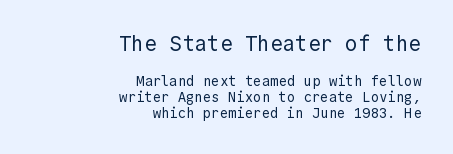
{"italic": "no", "bold": "no", "underline": "no", "align": "right", "line_spacing": "tight", "line_spacing_ratio": 1.15, "letter_spacing": "normal", "letter_spacing_em": 0.0, "larger_block": "first", "size_ratio": 1.5, "glyph_px": 21}
